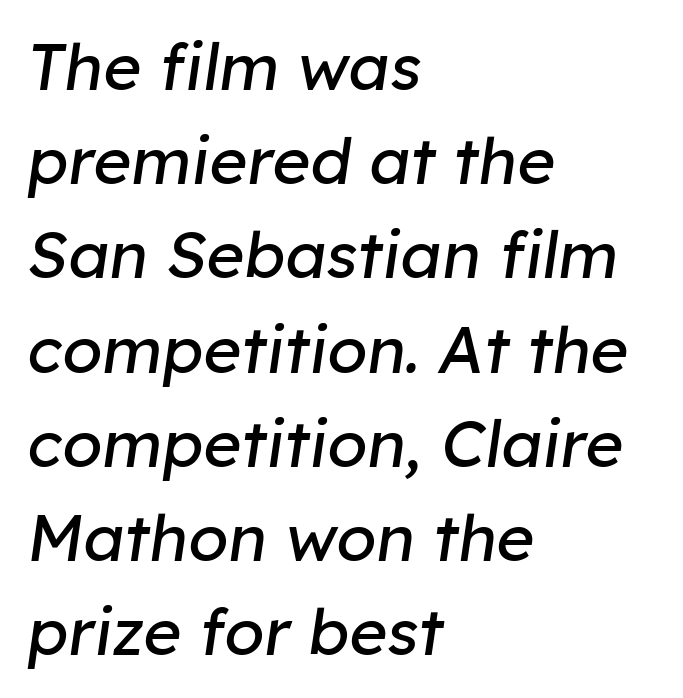
The image shows 65 px regular-weight type, italic (leaning right); set left-aligned, normal line spacing (1.45x), normal letter spacing, not underlined; low stroke contrast and a medium x-height.
